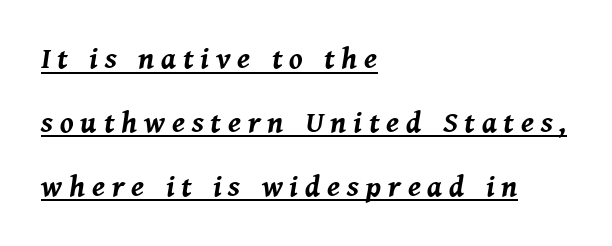
Q: Is the text bold? A: Yes.
Q: Is the text italic (slanted)? A: Yes, it leans right by about 8 degrees.
Q: Is the text underlined? A: Yes.
Q: How is the paragraph aligned? A: Left-aligned.
Q: Is the spacing between letters normal or unusually wide? A: Unusually wide.
Q: Is the spacing between lines tight, normal or loose? A: Loose.
Q: Width (condensed, normal, or wide)? A: Normal.
Q: Stroke contrast? A: Medium.
Q: x-height? A: Medium.
Q: Monospaced? A: No.
